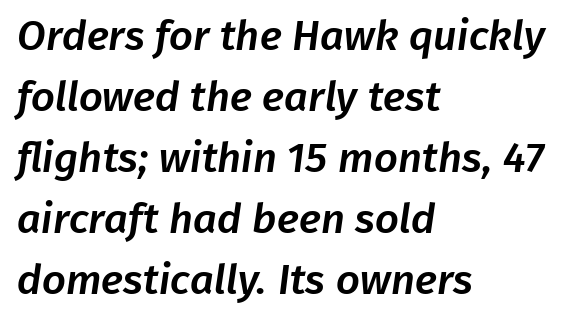
Short note: letters normally spaced. Think of a printed novel: that variable character pitch is what you see here. How would I describe the line gaps? Plain and ordinary. Rule under the text: the space is simply empty. The rag falls on the right side of this text block.
